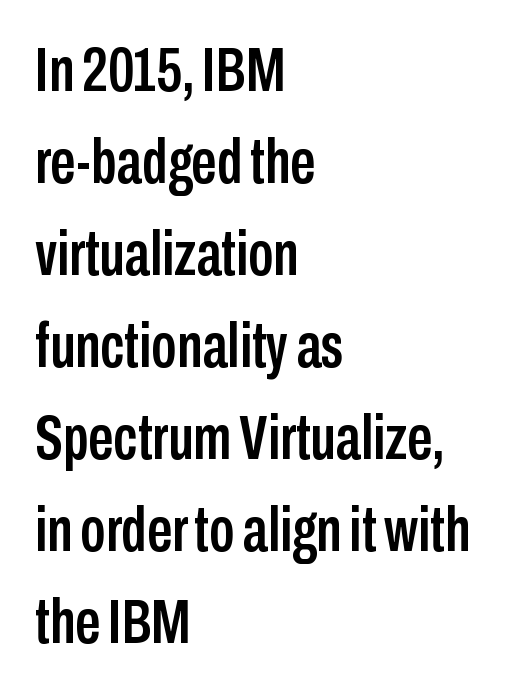
The image shows 63 px condensed sans-serif type, upright; set left-aligned, normal line spacing (1.46x), normal letter spacing, not underlined; low stroke contrast and a medium x-height.
